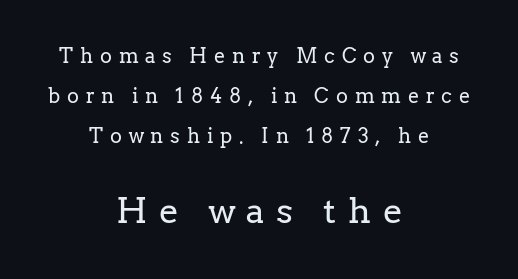
The area under the type is left untouched. Yep, those are serifs on the letters. A typesetter would call this proportional, since set widths differ per character. Upright lettering throughout. The rendering uses a large line-height, opening up the rows. Alignment: centered.
